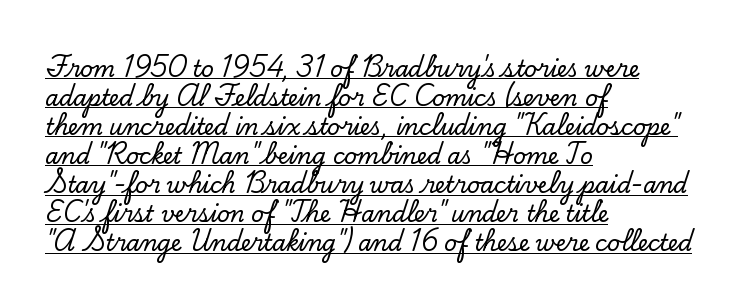
The image shows 22 px text type; set left-aligned, normal line spacing (1.32x), normal letter spacing, underlined.
